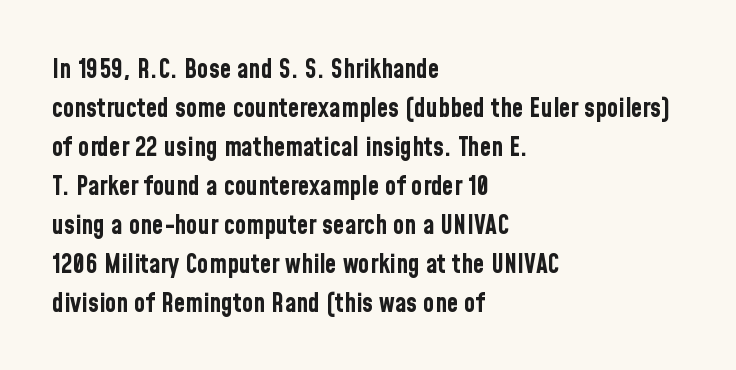
The image shows 26 px bold type, upright; set left-aligned, normal line spacing (1.5x), normal letter spacing, not underlined.
